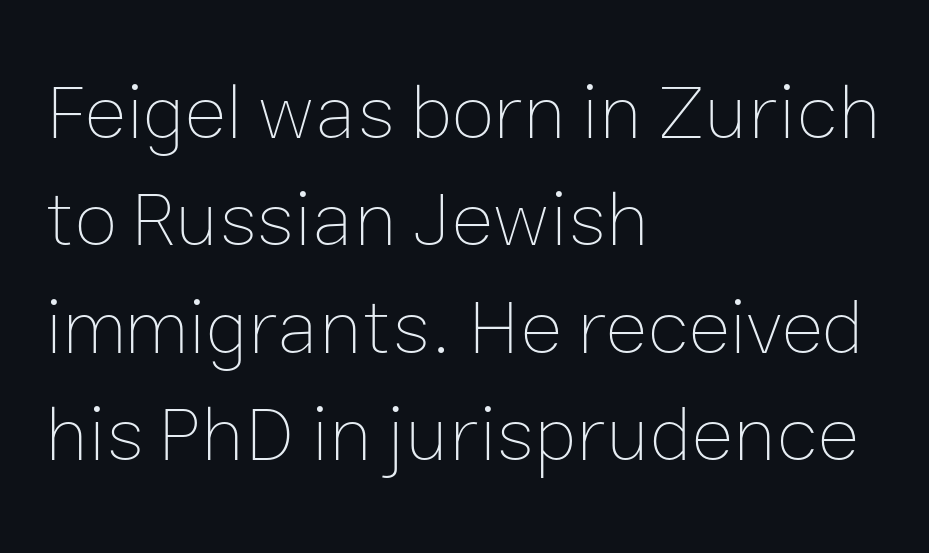
These lines were composed using upright roman letters. Underline: absent. These lines are rendered in a variable-pitch font. Weight: not bold — regular or lighter. How are the letters spaced? Ordinarily, with no added tracking. All the whitespace from short lines collects on the right.
